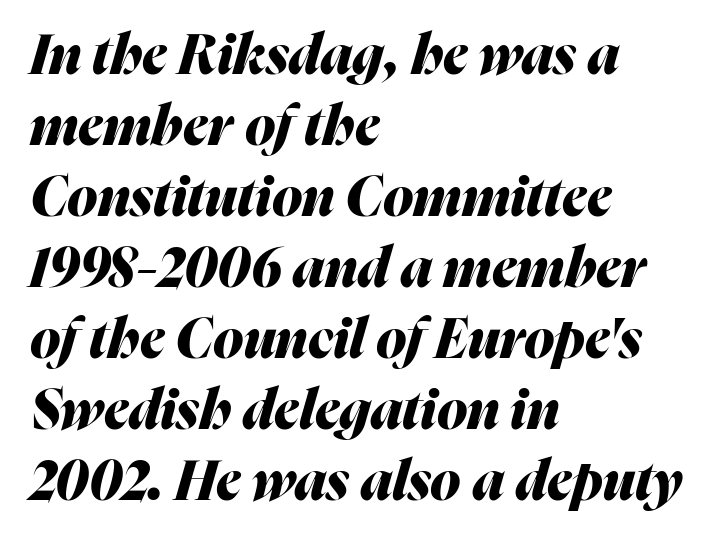
{"italic": "yes", "lean": "right", "slant_degrees": 16, "bold": "yes", "weight": "heavy", "width": "normal", "stroke_contrast": "medium", "x_height": "medium", "monospaced": "no", "underline": "no", "align": "left", "line_spacing": "normal", "line_spacing_ratio": 1.29, "letter_spacing": "normal", "letter_spacing_em": 0.0, "glyph_px": 55}
